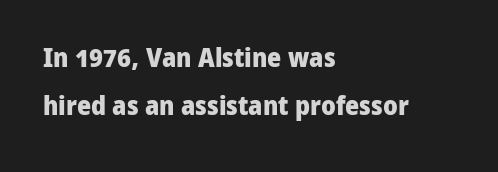
The passage shown is emphatically bold. Underline: absent. The letterforms sit shoulder to shoulder at normal distance. Vertical strokes here are truly vertical. Horizontal alignment here is leftward, the default for most running prose.
